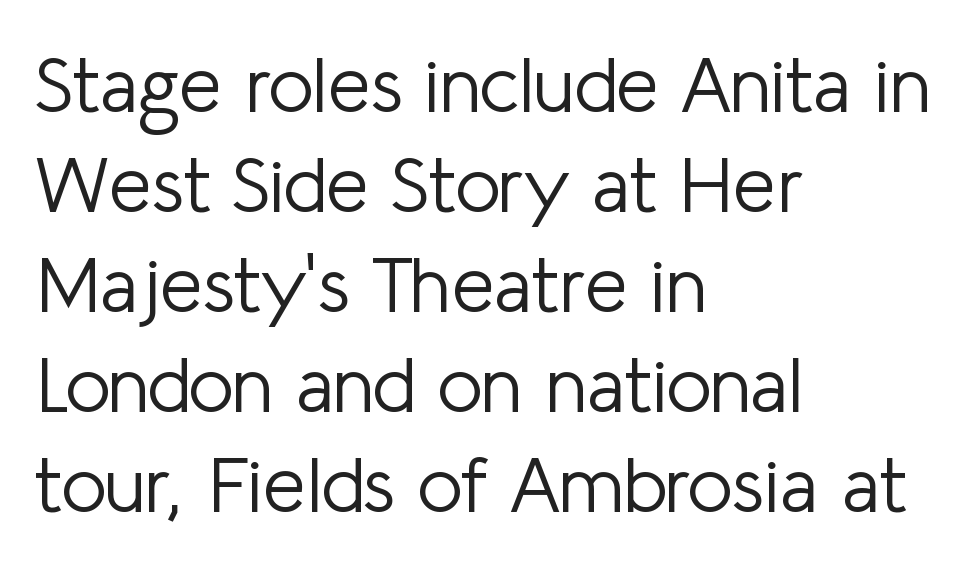
{"serif": "no", "italic": "no", "bold": "no", "weight": "light", "width": "normal", "stroke_contrast": "low", "x_height": "medium", "monospaced": "no", "underline": "no", "align": "left", "line_spacing": "normal", "line_spacing_ratio": 1.3, "letter_spacing": "normal", "letter_spacing_em": 0.0, "glyph_px": 77}
